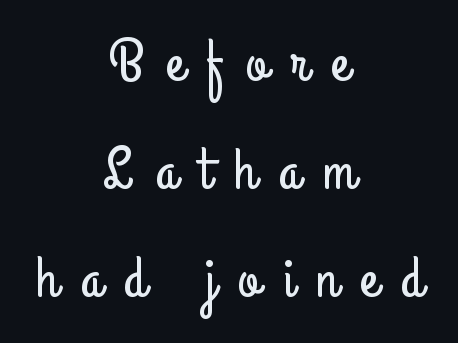
Q: Is the typeface a serif or a sans-serif typeface? A: Sans-serif.
Q: Is the text underlined? A: No.
Q: How is the paragraph aligned? A: Centered.
Q: Is the spacing between letters normal or unusually wide? A: Unusually wide.
Q: Width (condensed, normal, or wide)? A: Condensed.
Q: Stroke contrast? A: Low.
Q: x-height? A: Small.
Q: Monospaced? A: No.
